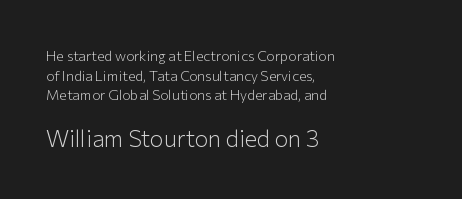
The image shows 23 px text type, upright; set left-aligned, normal line spacing (1.4x), normal letter spacing, not underlined; the second (bottom) block is 1.64x larger.
